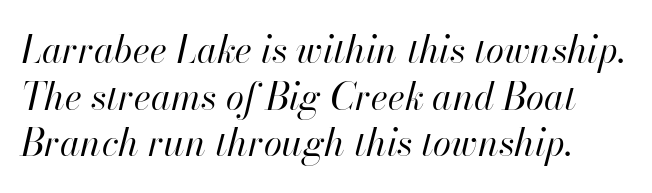
The image shows 37 px regular-weight type, italic (leaning right); set normal line spacing (1.26x), normal letter spacing, not underlined; high stroke contrast and a small x-height.
